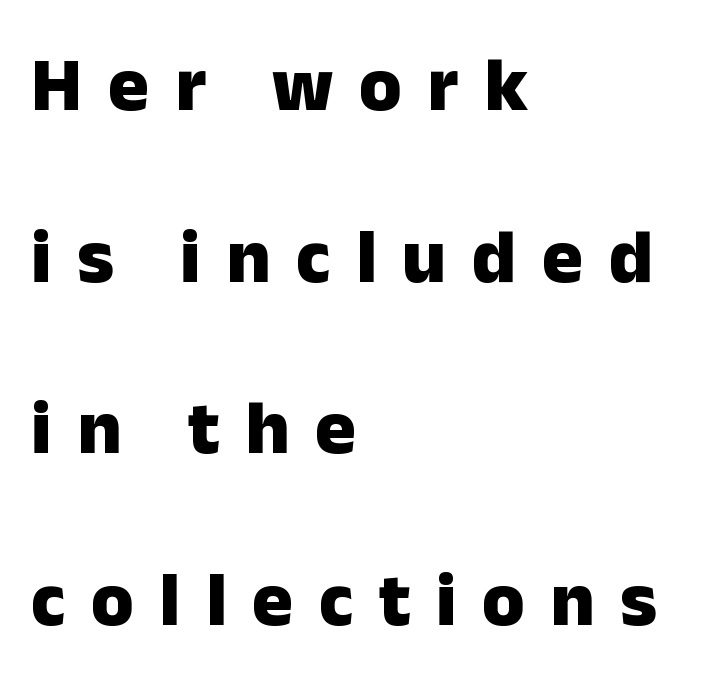
Rows of type keep a wide berth in the vertical direction. The gap between lines stays unmarked. Is the type bold? Yes — the strokes are clearly thick and heavy. This sample has the flowing, uneven cadence of proportional lettering.
